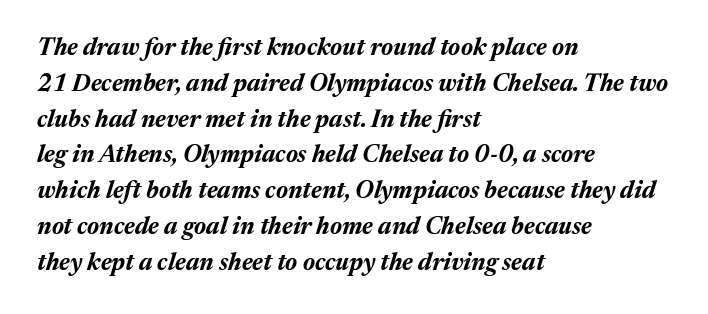
The image shows 24 px bold type, italic (leaning right); set left-aligned, normal line spacing (1.49x), normal letter spacing, not underlined.
